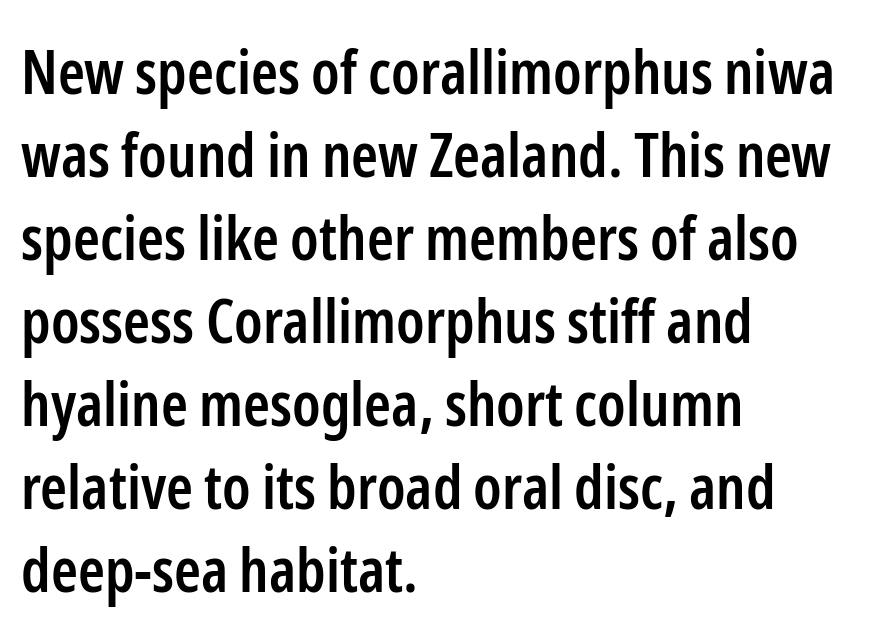
The image shows 61 px semibold, condensed sans-serif type, upright; set left-aligned, normal line spacing (1.36x), normal letter spacing, not underlined; low stroke contrast and a medium x-height.
